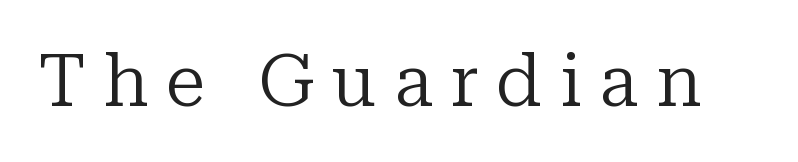
{"serif": "yes", "italic": "no", "bold": "no", "weight": "regular", "width": "normal", "stroke_contrast": "low", "x_height": "medium", "monospaced": "no", "underline": "no", "letter_spacing": "wide", "letter_spacing_em": 0.24, "glyph_px": 73}
